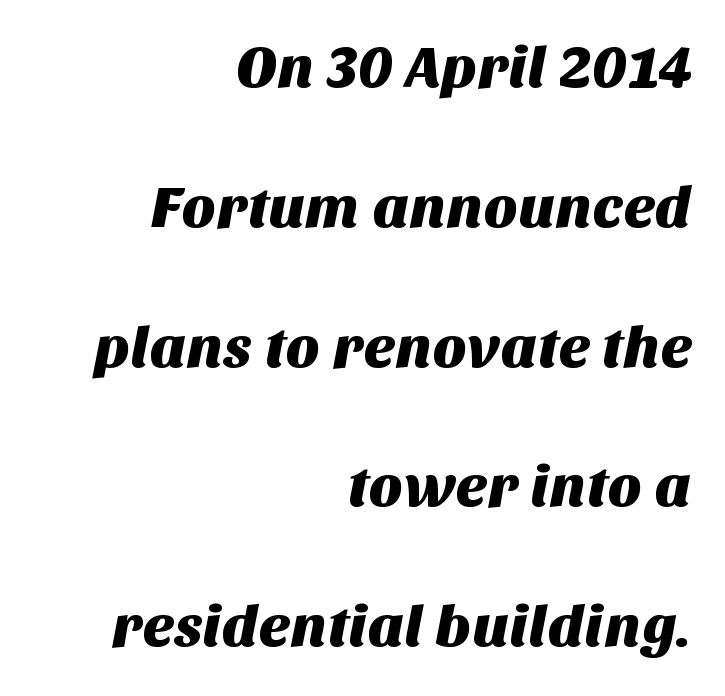
Here the designer chose a conventional face with non-uniform glyph widths. Letterform terminals end flat and unadorned throughout the passage. Has an underline been added? It has not. Line spacing here is loose.
